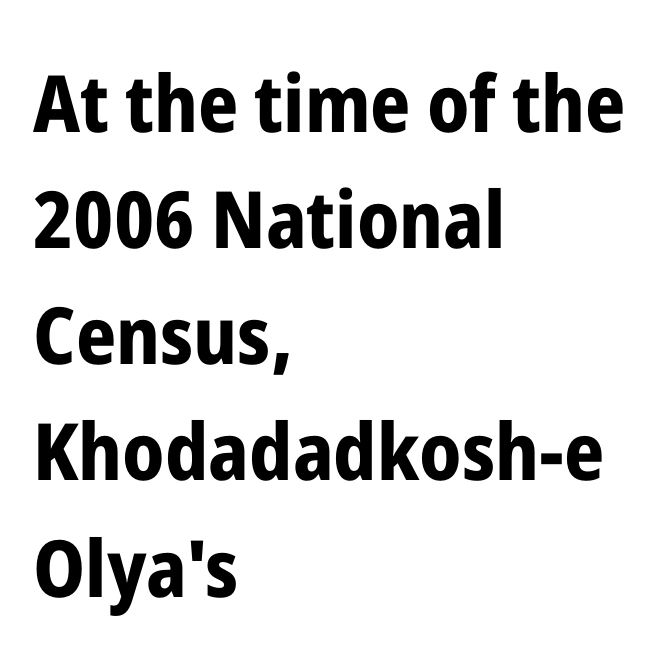
Honestly, there is no underline to notice here at all. Typographically, this falls in the sans-serif category. Note the varied advance widths — an 'i' is clearly narrower than an 'm'. Every character sits straight up, as roman type does. The lines are quadded left. Baseline-to-baseline distance is the conventional proportion of letter height.
